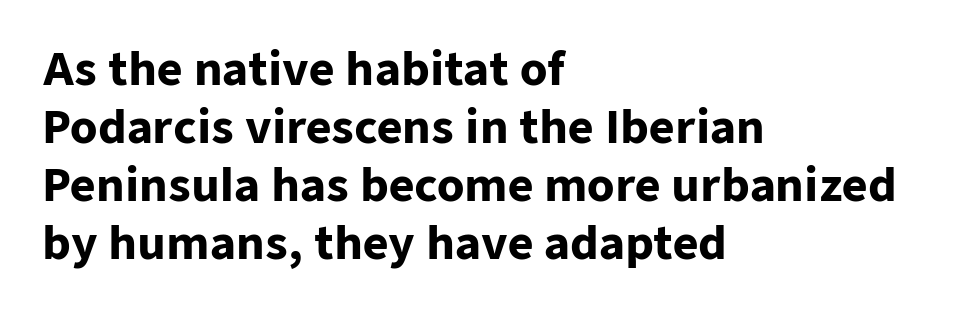
The image shows 44 px heavy sans-serif type, upright; set left-aligned, normal line spacing (1.32x), normal letter spacing, not underlined; low stroke contrast and a medium x-height.
